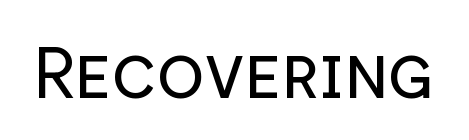
The image shows 71 px regular-weight sans-serif type, upright; set normal letter spacing, not underlined; low stroke contrast and a medium x-height.
